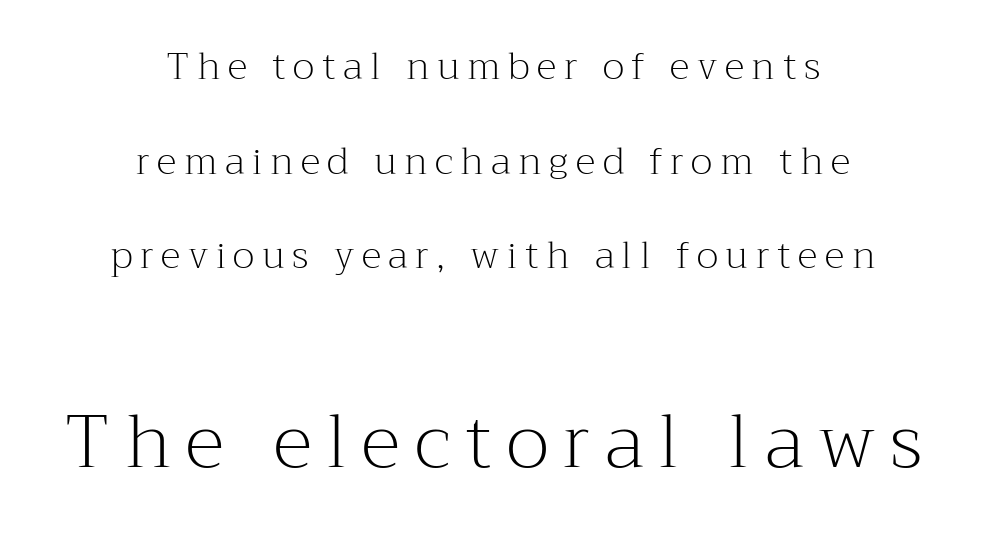
Vertically, the passage feels expansive, rows floating well apart. Posture: upright roman. Rule under the text: the space is simply empty. The lines in this sample share a center point and differ in where they start and stop.
